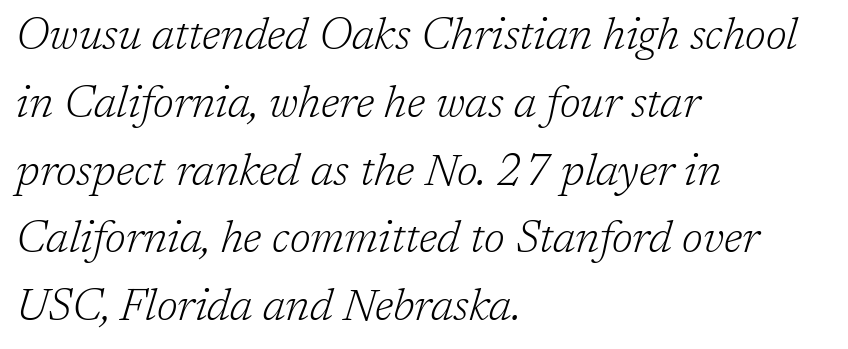
Note: serifs present on the glyphs. Vertical spacing — default. Glyph-to-glyph distance matches everyday printed text. Glance below the letters and you will spot only blank space. Stroke mass is kept to a normal reading level or below. If you drew a ruler down the left edge, every line would touch it.
